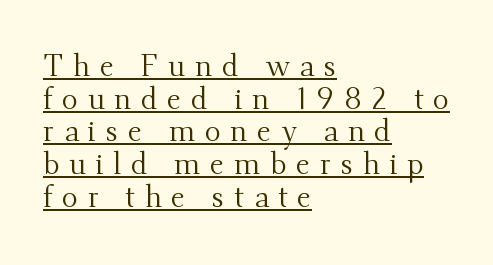
Quick note: not italic, upright. Note: serifs present on the glyphs. Line spacing here is tight. In designer terms, the underline attribute is active on this setting.
